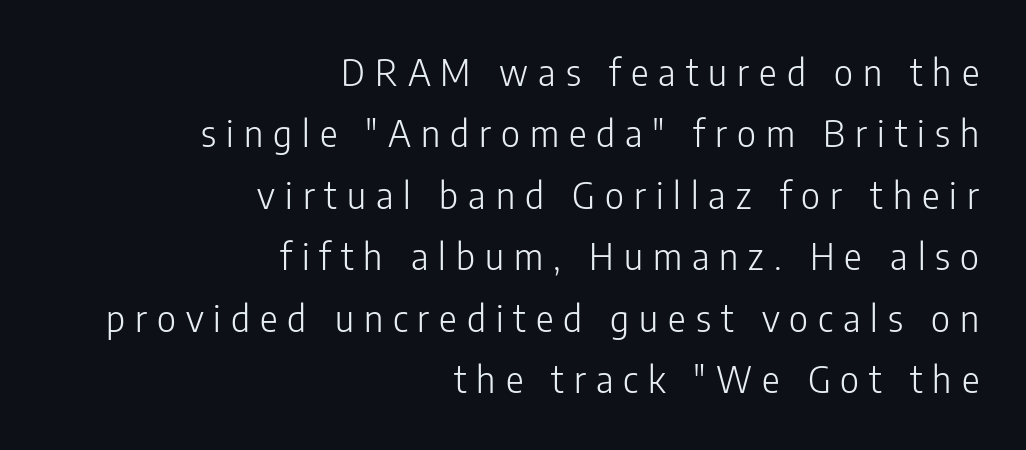
{"serif": "no", "italic": "no", "bold": "no", "weight": "light", "width": "condensed", "stroke_contrast": "low", "x_height": "medium", "monospaced": "no", "underline": "no", "align": "right", "line_spacing": "normal", "line_spacing_ratio": 1.66, "letter_spacing": "wide", "letter_spacing_em": 0.27, "glyph_px": 37}
